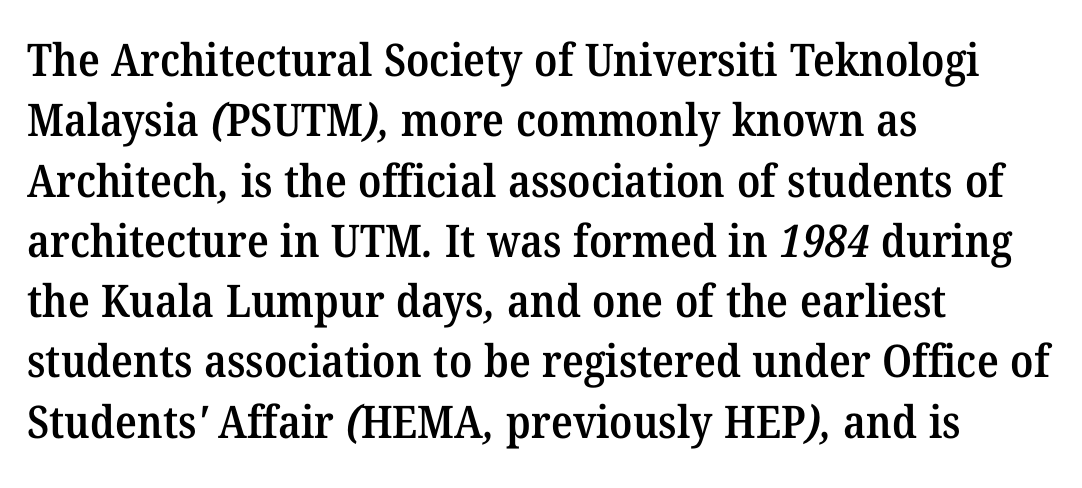
The image shows 45 px semibold serif type; set left-aligned, normal line spacing (1.34x), normal letter spacing, not underlined; medium stroke contrast and a medium x-height.
